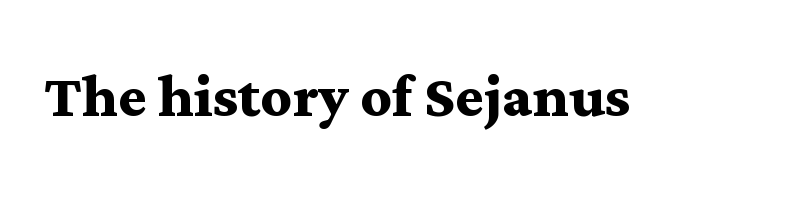
{"serif": "yes", "italic": "no", "bold": "yes", "weight": "semibold", "width": "wide", "stroke_contrast": "medium", "x_height": "medium", "monospaced": "no", "underline": "no", "letter_spacing": "normal", "letter_spacing_em": 0.0, "glyph_px": 76}
